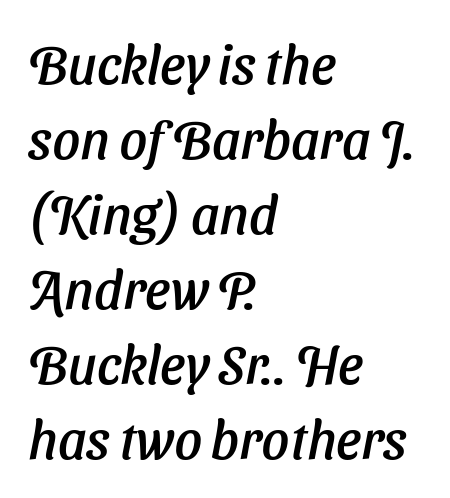
{"width": "normal", "stroke_contrast": "low", "x_height": "medium", "monospaced": "no", "underline": "no", "align": "left", "line_spacing": "normal", "line_spacing_ratio": 1.39, "letter_spacing": "normal", "letter_spacing_em": 0.0, "glyph_px": 54}
